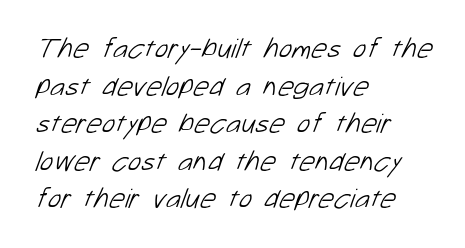
{"serif": "no", "bold": "no", "weight": "light", "width": "normal", "stroke_contrast": "low", "x_height": "medium", "monospaced": "no", "underline": "no", "align": "left", "line_spacing": "normal", "line_spacing_ratio": 1.34, "letter_spacing": "normal", "letter_spacing_em": 0.0, "glyph_px": 28}
